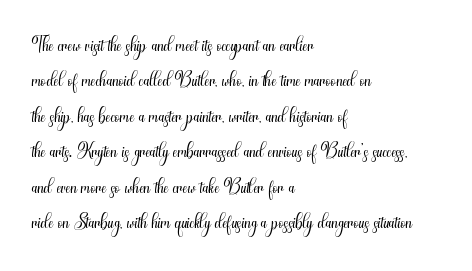
The image shows 29 px light, condensed sans-serif type; set left-aligned, line spacing 1.22x, normal letter spacing, not underlined; medium stroke contrast and a small x-height.
